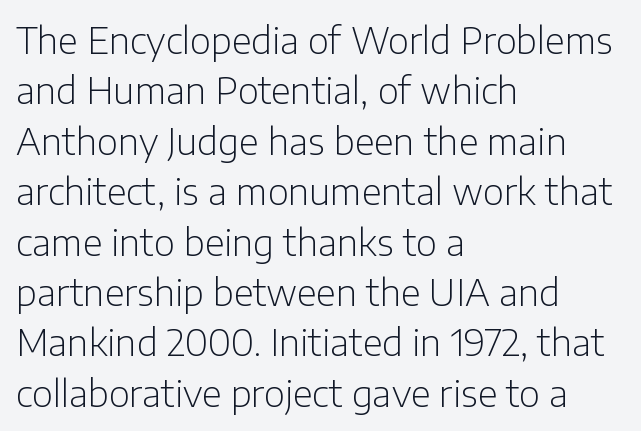
How would I describe the line gaps? Plain and ordinary. Every character sits straight up, as roman type does. The letters look calm and open, with moderate or lighter stems. Nobody touched the tracking dial on this one. Note the varied advance widths — an 'i' is clearly narrower than an 'm'. If you drew a ruler down the left edge, every line would touch it.
